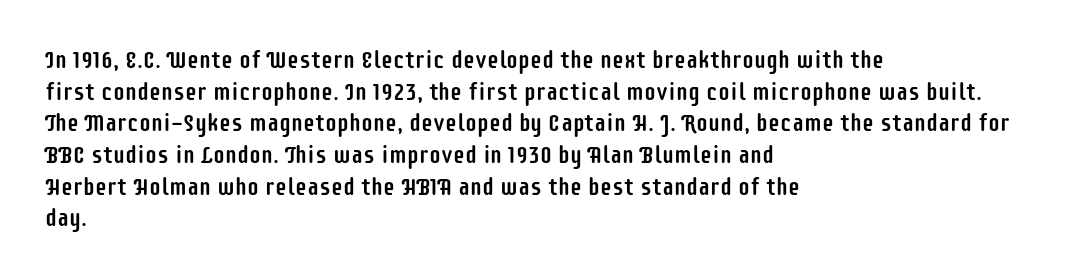
Q: Is the text italic (slanted)? A: No, it is upright.
Q: Is the text underlined? A: No.
Q: How is the paragraph aligned? A: Left-aligned.
Q: Is the spacing between letters normal or unusually wide? A: Normal.
Q: Is the spacing between lines tight, normal or loose? A: Normal.
